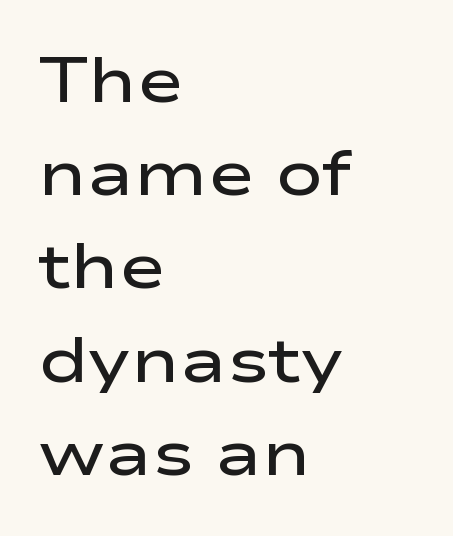
Q: Is the text bold? A: Semi-bold.
Q: Is the text italic (slanted)? A: No, it is upright.
Q: Is the typeface a serif or a sans-serif typeface? A: Sans-serif.
Q: Is the text underlined? A: No.
Q: How is the paragraph aligned? A: Left-aligned.
Q: Is the spacing between letters normal or unusually wide? A: Normal.
Q: Is the spacing between lines tight, normal or loose? A: Normal.
Q: Width (condensed, normal, or wide)? A: Wide.
Q: Stroke contrast? A: Low.
Q: x-height? A: Medium.
Q: Monospaced? A: No.
